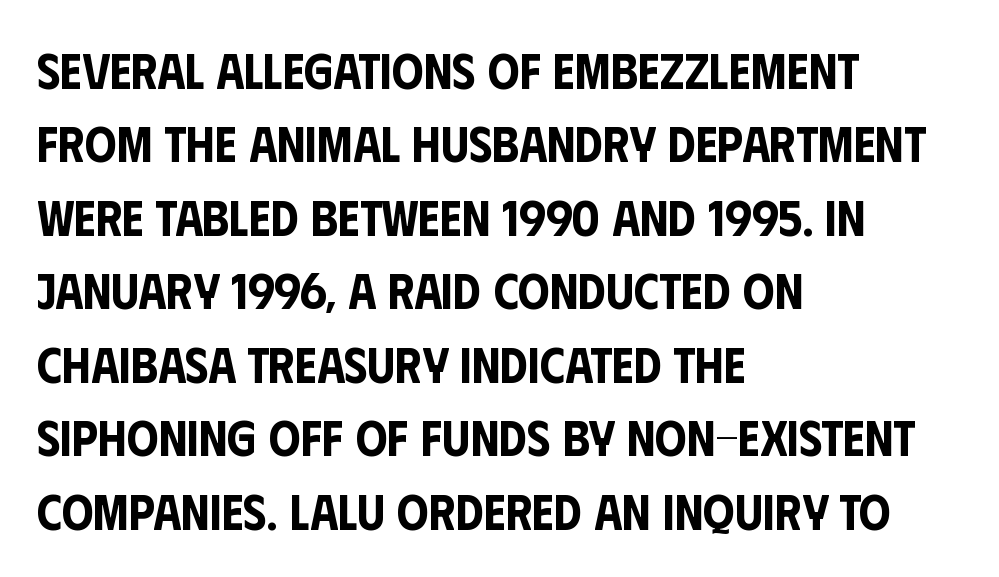
No italicization has been applied; the sample stays upright. You could not count columns in this text — the font is proportionally spaced. The area under the type is left untouched. Font category for this specimen: sans-serif. The passage shown has conventional tracking throughout. Alignment: flush left.
